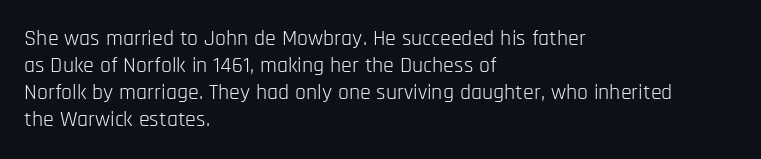
Q: Is the text bold? A: No.
Q: Is the text italic (slanted)? A: No, it is upright.
Q: Is the text underlined? A: No.
Q: How is the paragraph aligned? A: Left-aligned.
Q: Is the spacing between letters normal or unusually wide? A: Normal.
